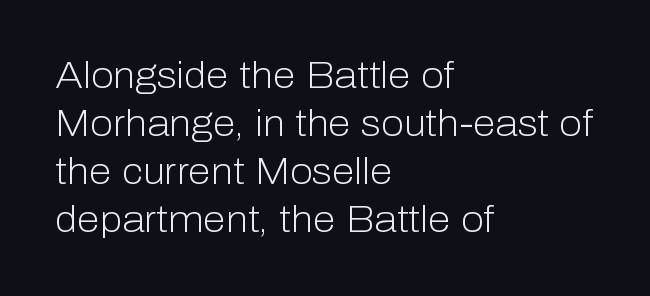
The image shows 37 px light sans-serif type, upright; set left-aligned, normal line spacing (1.3x), normal letter spacing, not underlined; low stroke contrast and a medium x-height.
